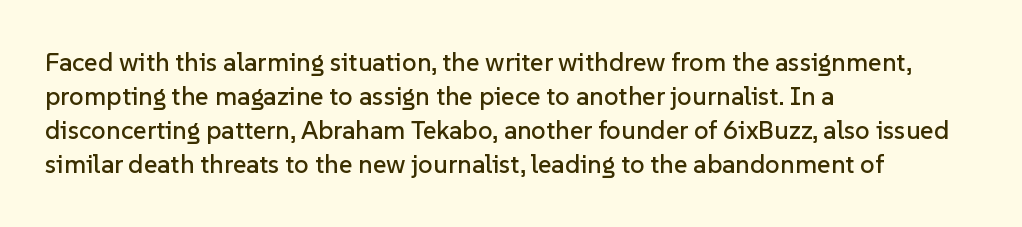
{"italic": "no", "underline": "no", "align": "left", "line_spacing": "normal", "line_spacing_ratio": 1.31, "letter_spacing": "normal", "letter_spacing_em": 0.0, "glyph_px": 26}
